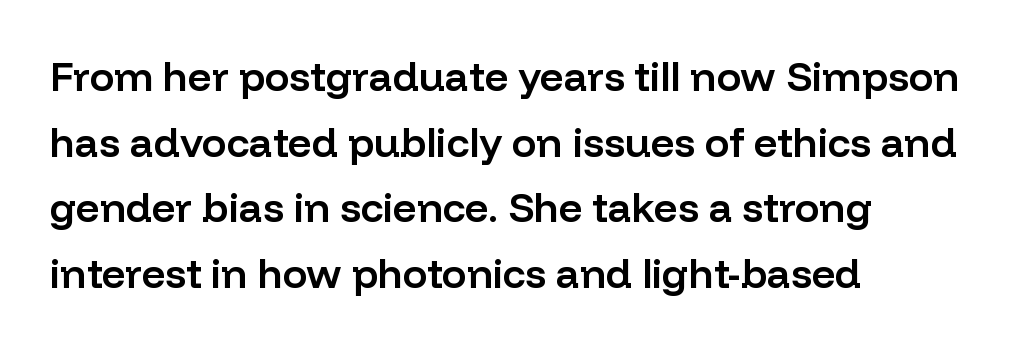
Q: Is the text bold? A: Semi-bold.
Q: Is the text italic (slanted)? A: No, it is upright.
Q: Is the typeface a serif or a sans-serif typeface? A: Sans-serif.
Q: Is the text underlined? A: No.
Q: How is the paragraph aligned? A: Left-aligned.
Q: Is the spacing between letters normal or unusually wide? A: Normal.
Q: Is the spacing between lines tight, normal or loose? A: Normal.
Q: Width (condensed, normal, or wide)? A: Normal.
Q: Stroke contrast? A: Low.
Q: x-height? A: Medium.
Q: Monospaced? A: No.
